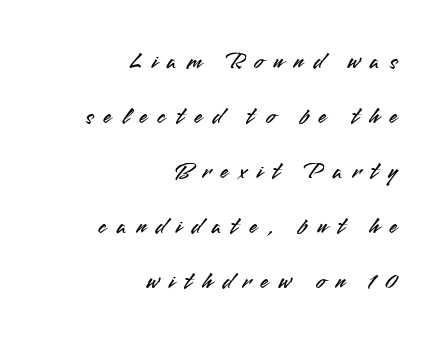
Q: Is the text italic (slanted)? A: Yes.
Q: Is the text underlined? A: No.
Q: How is the paragraph aligned? A: Right-aligned.
Q: Is the spacing between letters normal or unusually wide? A: Unusually wide.
Q: Is the spacing between lines tight, normal or loose? A: Loose.
